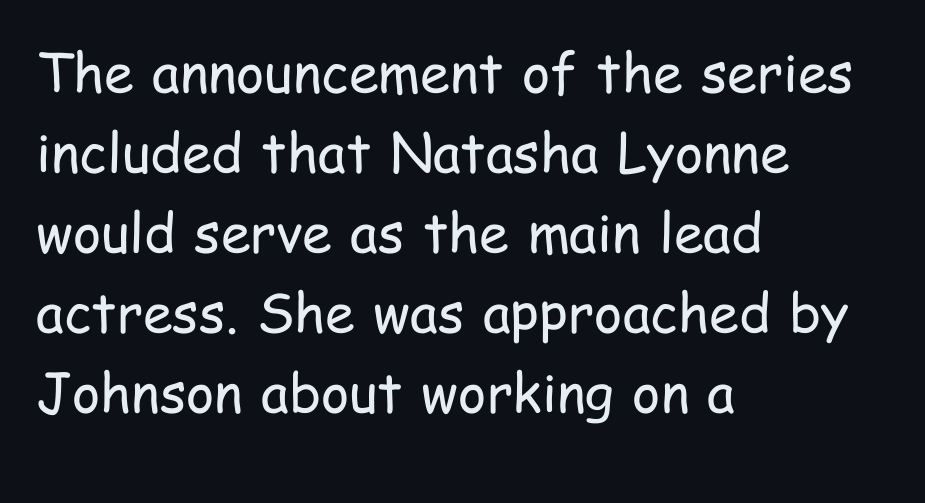
If you measured baseline to baseline, you'd find a middling distance. Italic: no, the glyphs are upright roman. Line beginnings align vertically; line endings do not. Look at the bottom of the vertical strokes: they stop flat, with no serifs. Is this a fixed-width face? No — the glyphs have proportional, varying widths.
